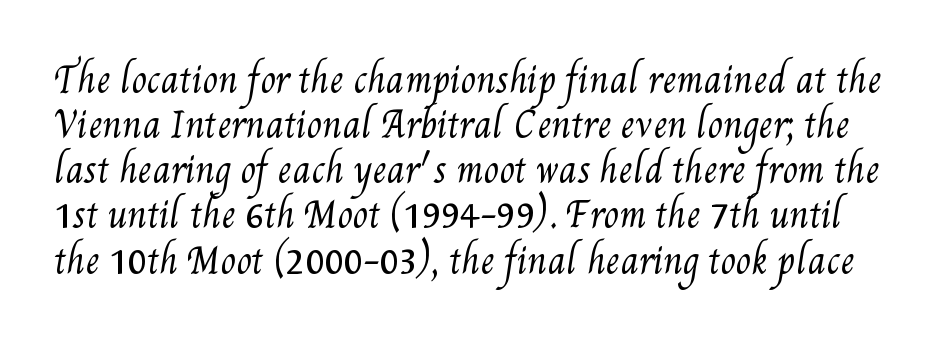
Q: Is the text bold? A: No.
Q: Is the text underlined? A: No.
Q: Is the spacing between letters normal or unusually wide? A: Normal.
Q: Is the spacing between lines tight, normal or loose? A: Normal.
Q: Width (condensed, normal, or wide)? A: Condensed.
Q: Stroke contrast? A: Medium.
Q: x-height? A: Small.
Q: Monospaced? A: No.
